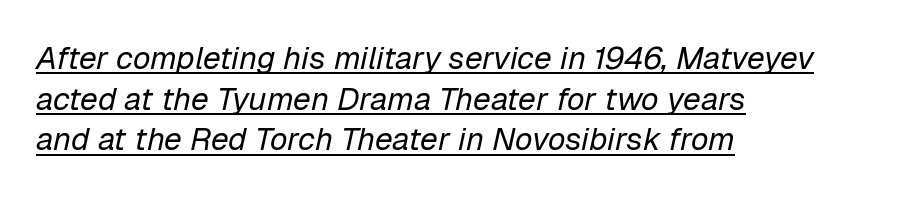
{"italic": "yes", "lean": "right", "slant_degrees": 12, "bold": "no", "weight": "regular", "width": "normal", "stroke_contrast": "low", "x_height": "medium", "monospaced": "no", "underline": "yes", "align": "left", "line_spacing": "normal", "line_spacing_ratio": 1.27, "letter_spacing": "normal", "letter_spacing_em": 0.0, "glyph_px": 32}
